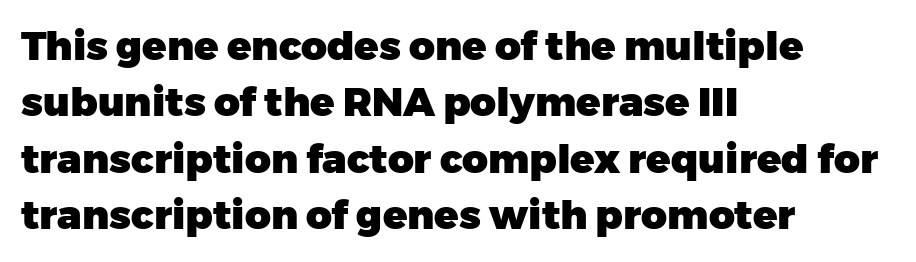
The image shows 40 px heavy sans-serif type, upright; set left-aligned, normal line spacing (1.41x), normal letter spacing, not underlined; low stroke contrast and a medium x-height.
